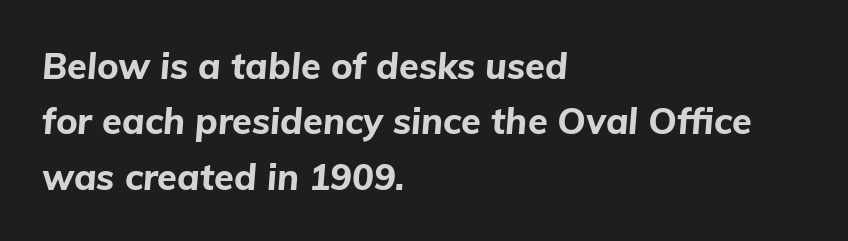
The image shows 36 px bold type, italic (leaning right); set left-aligned, normal line spacing (1.54x), normal letter spacing, not underlined; low stroke contrast and a medium x-height.
